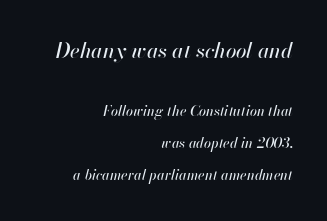
Q: Is the text italic (slanted)? A: Yes, it leans right by about 13 degrees.
Q: Is the text underlined? A: No.
Q: How is the paragraph aligned? A: Right-aligned.
Q: Is the spacing between letters normal or unusually wide? A: Normal.
Q: Is the spacing between lines tight, normal or loose? A: Loose.
Q: Which block of text is set in a larger size, the first (top) or the second (bottom)? A: The first (top) one.
